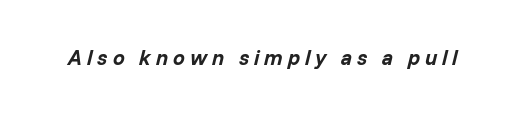
The image shows 21 px bold type, italic (leaning right); set unusually wide letter spacing (+0.23 em), not underlined.
